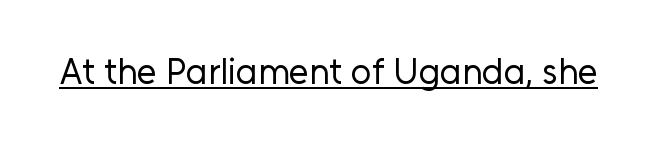
Looks like regular typesetting: each glyph gets only the width it needs. Unlike a traditional serif, this face leaves its strokes unadorned. Rendered with straight, roman letterforms. Underlining? Definitely there.
